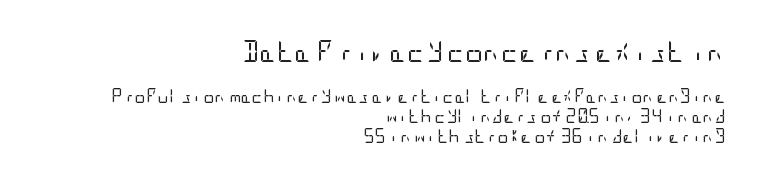
The image shows 22 px text type, upright; set right-aligned, normal line spacing (1.43x), normal letter spacing, not underlined; the first (top) block is 1.57x larger.
